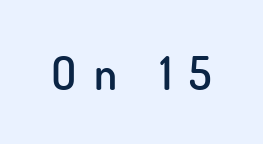
The image shows 45 px semibold sans-serif type, upright; set unusually wide letter spacing (+0.38 em), not underlined; low stroke contrast and a small x-height.
